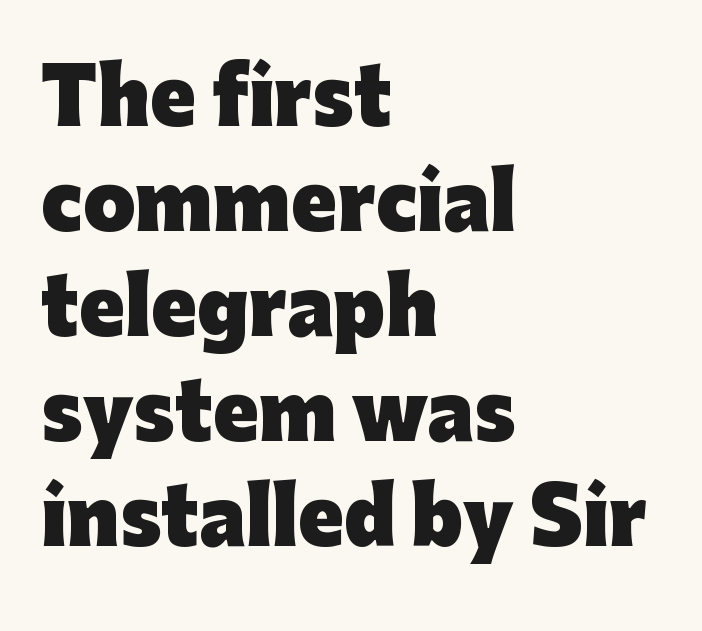
Q: Is the text bold? A: Yes.
Q: Is the text italic (slanted)? A: No, it is upright.
Q: Is the typeface a serif or a sans-serif typeface? A: Sans-serif.
Q: Is the text underlined? A: No.
Q: How is the paragraph aligned? A: Left-aligned.
Q: Is the spacing between letters normal or unusually wide? A: Normal.
Q: Is the spacing between lines tight, normal or loose? A: Normal.
Q: Width (condensed, normal, or wide)? A: Normal.
Q: Stroke contrast? A: Low.
Q: x-height? A: Medium.
Q: Monospaced? A: No.
